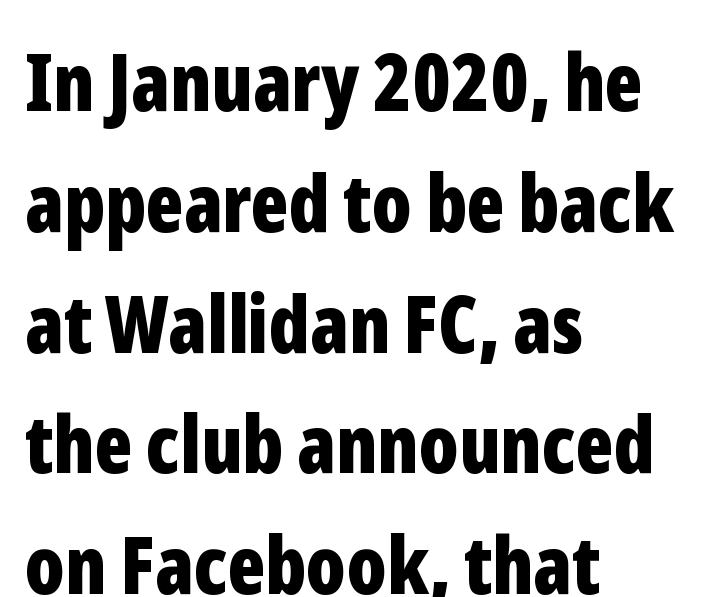
{"serif": "no", "italic": "no", "bold": "yes", "weight": "bold", "width": "condensed", "stroke_contrast": "low", "x_height": "medium", "monospaced": "no", "underline": "no", "align": "left", "line_spacing": "normal", "line_spacing_ratio": 1.51, "letter_spacing": "normal", "letter_spacing_em": 0.0, "glyph_px": 80}
